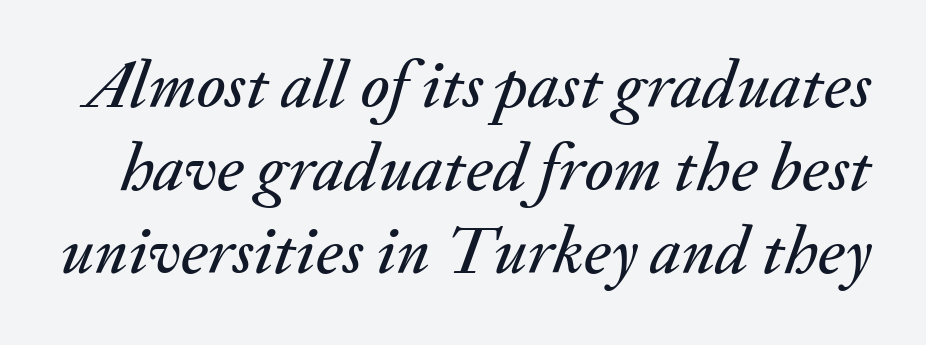
Q: Is the text italic (slanted)? A: Yes, it leans right by about 20 degrees.
Q: Is the text underlined? A: No.
Q: Is the spacing between letters normal or unusually wide? A: Normal.
Q: Width (condensed, normal, or wide)? A: Normal.
Q: Stroke contrast? A: Medium.
Q: x-height? A: Small.
Q: Monospaced? A: No.
